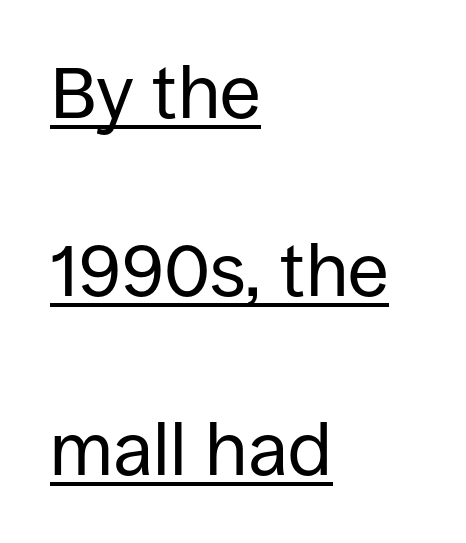
The image shows 74 px regular-weight sans-serif type, upright; set left-aligned, loose line spacing (2.41x), normal letter spacing, underlined; low stroke contrast and a large x-height.
